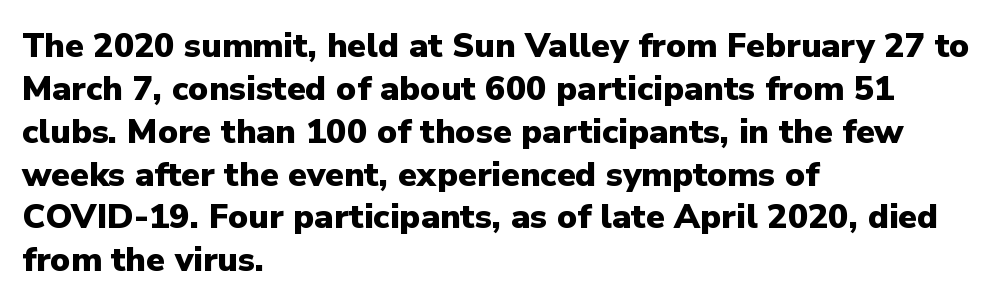
{"serif": "no", "italic": "no", "bold": "yes", "weight": "heavy", "width": "normal", "stroke_contrast": "low", "x_height": "medium", "monospaced": "no", "underline": "no", "align": "left", "line_spacing": "normal", "line_spacing_ratio": 1.26, "letter_spacing": "normal", "letter_spacing_em": 0.0, "glyph_px": 34}
